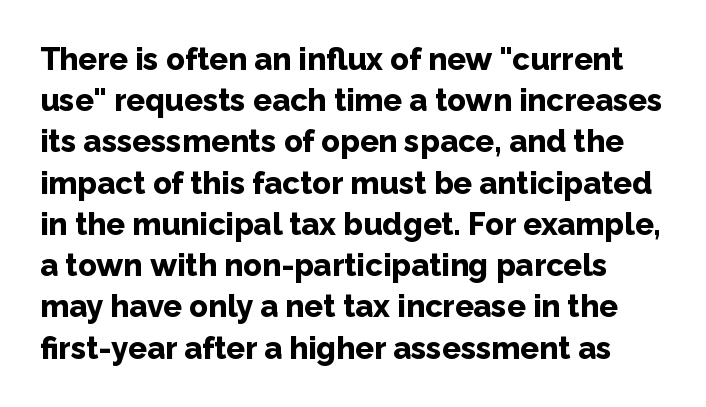
The image shows 31 px bold sans-serif type, upright; set normal line spacing (1.33x), normal letter spacing, not underlined; low stroke contrast and a medium x-height.
